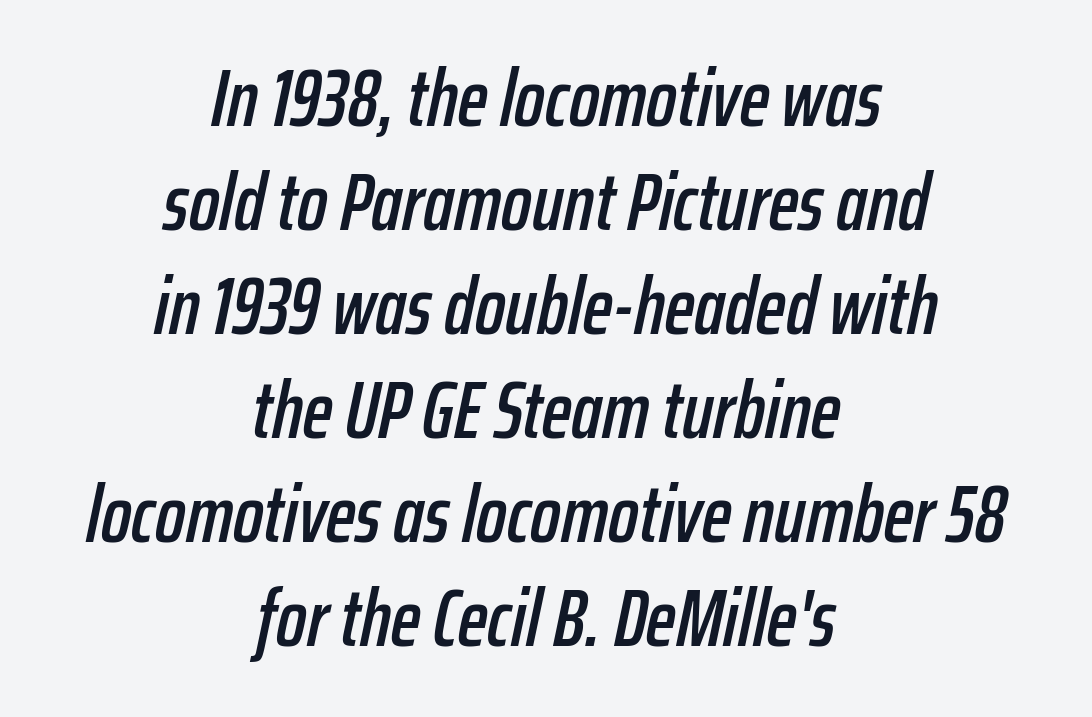
{"italic": "yes", "lean": "right", "slant_degrees": 12, "width": "condensed", "stroke_contrast": "low", "x_height": "medium", "monospaced": "no", "underline": "no", "align": "center", "line_spacing": "normal", "line_spacing_ratio": 1.3, "letter_spacing": "normal", "letter_spacing_em": 0.0, "glyph_px": 80}
